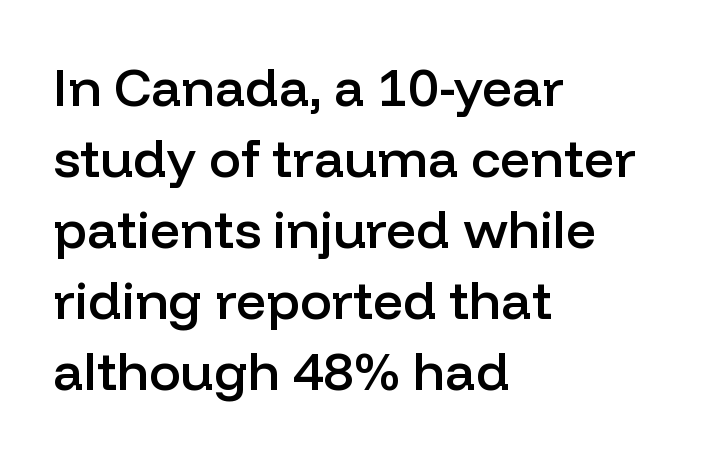
Q: Is the text bold? A: Semi-bold.
Q: Is the text italic (slanted)? A: No, it is upright.
Q: Is the typeface a serif or a sans-serif typeface? A: Sans-serif.
Q: Is the text underlined? A: No.
Q: How is the paragraph aligned? A: Left-aligned.
Q: Is the spacing between letters normal or unusually wide? A: Normal.
Q: Is the spacing between lines tight, normal or loose? A: Normal.
Q: Width (condensed, normal, or wide)? A: Normal.
Q: Stroke contrast? A: Low.
Q: x-height? A: Medium.
Q: Monospaced? A: No.
